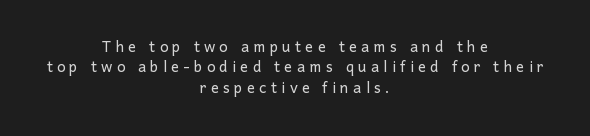
The string is rendered with underlining switched off. Loose tracking; the words dissolve into strings of separated letters. Unbolded letterforms with no extra heft. These lines huddle together more closely than default settings would place them. The letters stand straight up with perfectly vertical stems.
